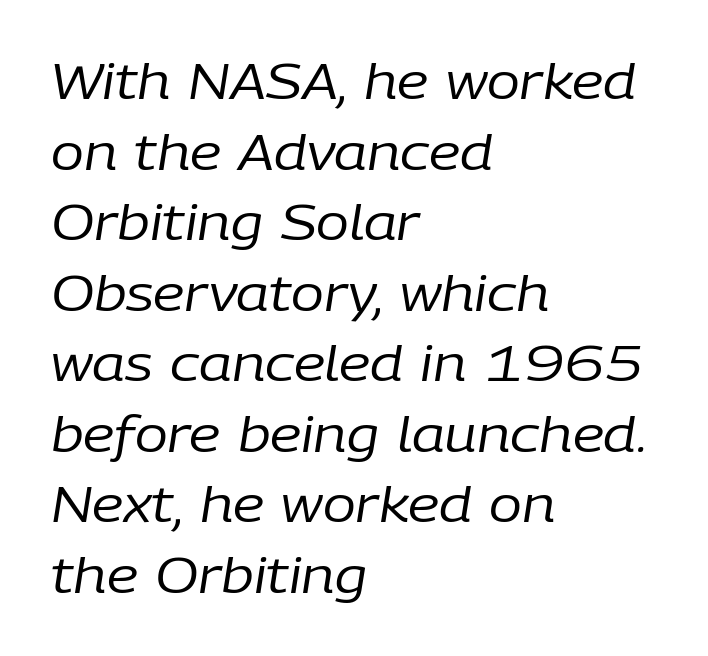
A student would call this left alignment; a typographer would say flush left, rag right. This rendering features lettering with no underline. Proportional: the letters do not fall into vertical columns. Summary of vertical rhythm: regular, with standard interline spacing.
